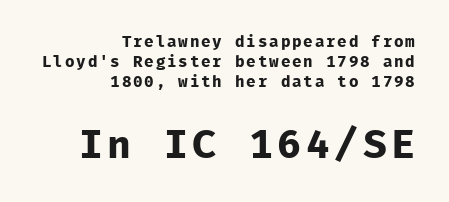
You'd pick this weight for a headline — it's a proper bold. The lettering holds an erect, upright posture throughout. You could count columns in this text — the font is strictly monospaced. The type family on display is of the sans-serif kind. In this sample the second text group is rendered at the bigger scale. Visually the block forms a straight wall on the right and a jagged coastline on the left.
